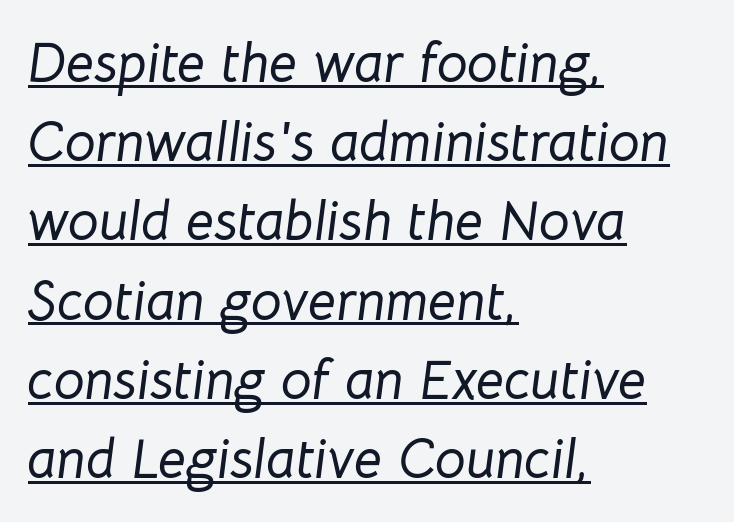
Q: Is the text italic (slanted)? A: Yes, it leans right by about 8 degrees.
Q: Is the text underlined? A: Yes.
Q: How is the paragraph aligned? A: Left-aligned.
Q: Is the spacing between letters normal or unusually wide? A: Normal.
Q: Is the spacing between lines tight, normal or loose? A: Normal.
Q: Width (condensed, normal, or wide)? A: Normal.
Q: Stroke contrast? A: Low.
Q: x-height? A: Medium.
Q: Monospaced? A: No.
